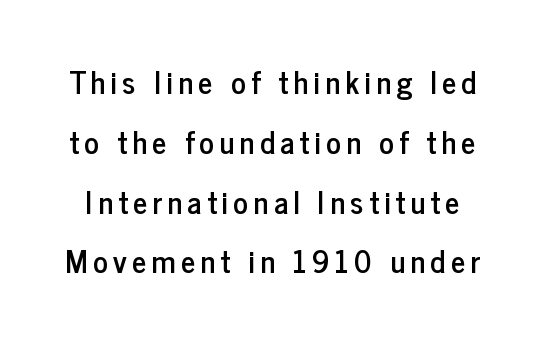
The foot of each line stays bare and open. The lettering holds an erect, upright posture throughout. Unlike a traditional serif, this face leaves its strokes unadorned. These lines stand farther apart than default settings would place them. These lines are rendered in a variable-pitch font.
